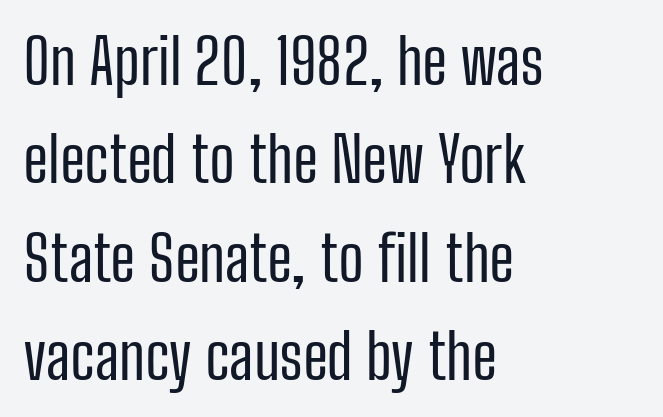
{"serif": "no", "italic": "no", "bold": "no", "weight": "regular", "width": "condensed", "stroke_contrast": "low", "x_height": "medium", "monospaced": "no", "underline": "no", "align": "left", "line_spacing": "normal", "line_spacing_ratio": 1.56, "letter_spacing": "normal", "letter_spacing_em": 0.0, "glyph_px": 63}
